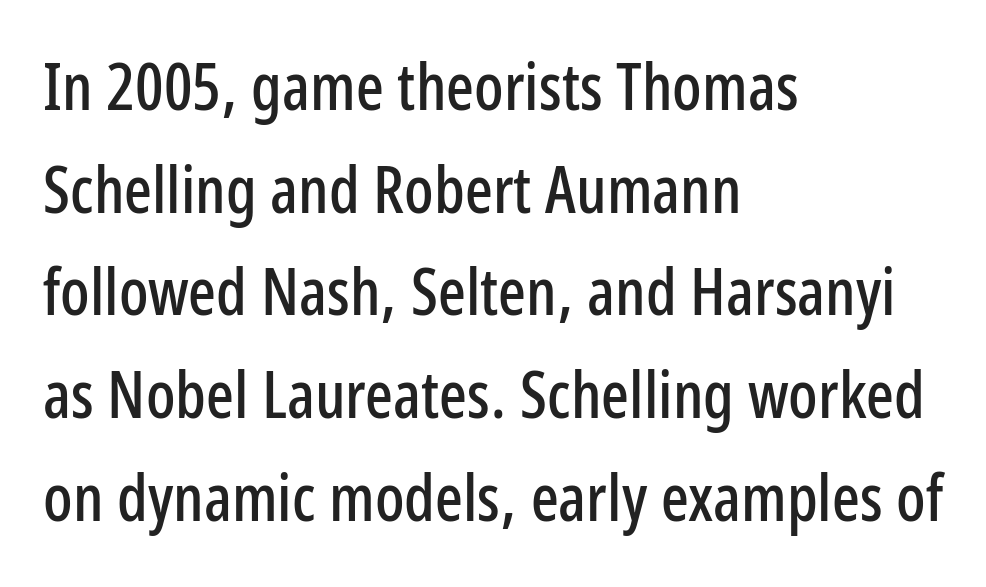
A typesetter would call this leading conventional body-copy spacing. The type sits square on the baseline with zero lean. The string is rendered with underlining switched off. This sample uses a sans-serif face. Looks like regular typesetting: each glyph gets only the width it needs.
